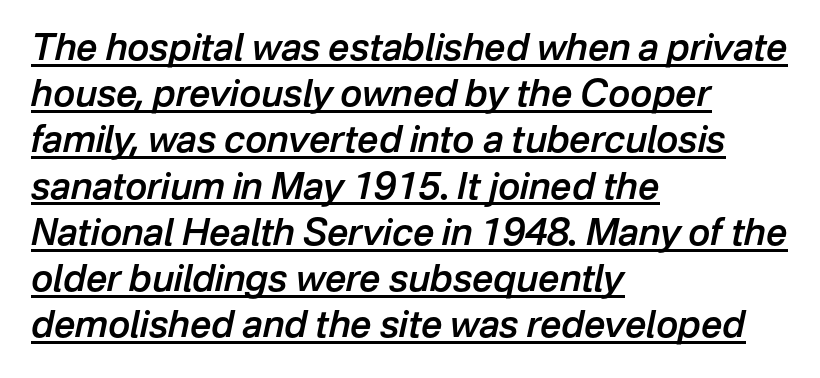
Q: Is the text bold? A: Semi-bold.
Q: Is the text italic (slanted)? A: Yes, it leans right by about 12 degrees.
Q: Is the text underlined? A: Yes.
Q: How is the paragraph aligned? A: Left-aligned.
Q: Is the spacing between letters normal or unusually wide? A: Normal.
Q: Is the spacing between lines tight, normal or loose? A: Normal.
Q: Width (condensed, normal, or wide)? A: Normal.
Q: Stroke contrast? A: Low.
Q: x-height? A: Medium.
Q: Monospaced? A: No.
